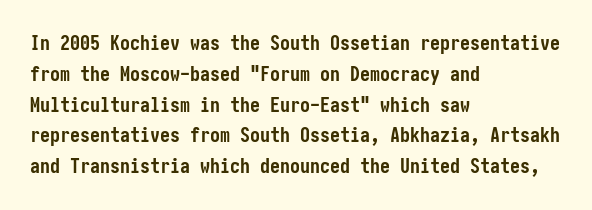
The image shows 20 px bold type, upright; set left-aligned, normal line spacing (1.54x), normal letter spacing, not underlined.
